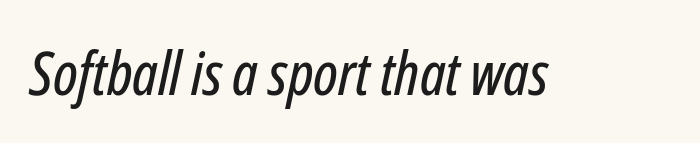
This is oblique type, the kind used for emphasis or titles. The type is set solid horizontally, with unmodified tracking. Bare-footed words on every line. Spacing verdict: proportional, widths tailored to each character.
